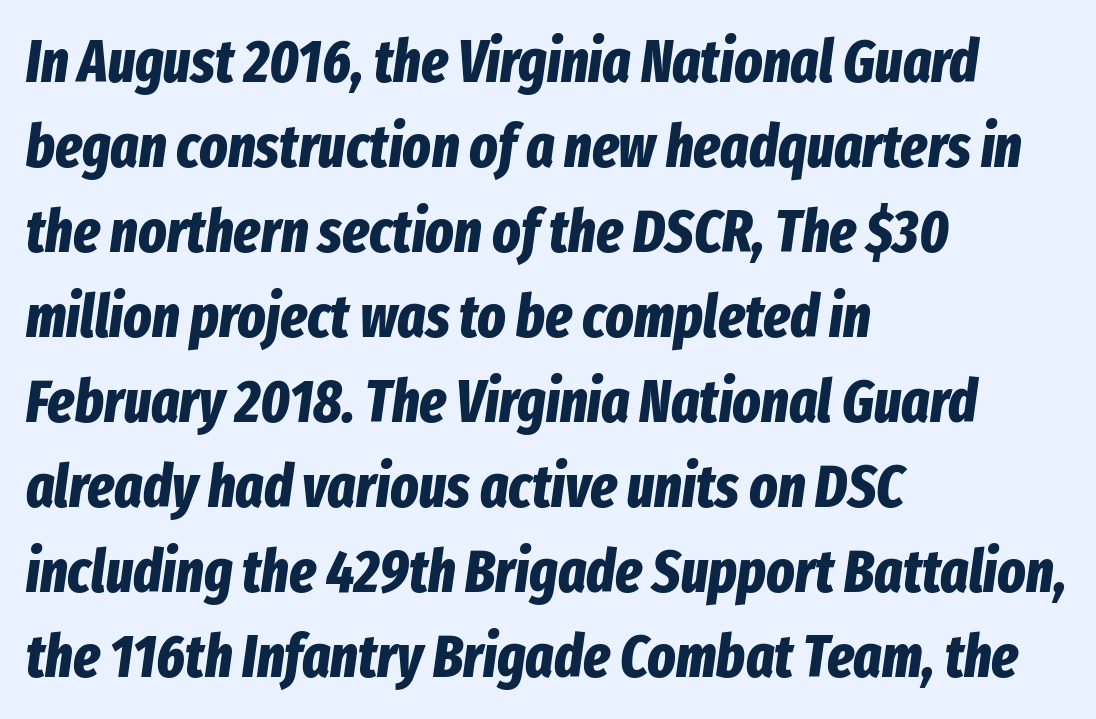
A typesetter would mark this as italic. Where is the straight margin? On the left. Is there much room between lines? A standard amount, neither cramped nor airy. No word sits above an underline. Varying glyph widths throughout — classic text-font behaviour.
